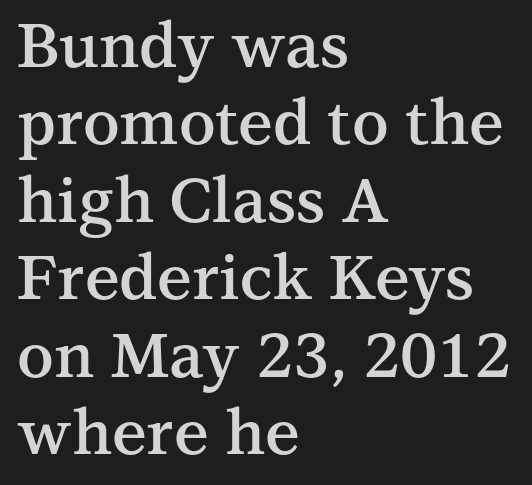
{"serif": "yes", "italic": "no", "bold": "semi", "weight": "semibold", "width": "normal", "stroke_contrast": "medium", "x_height": "medium", "monospaced": "no", "underline": "no", "align": "left", "line_spacing": "normal", "line_spacing_ratio": 1.25, "letter_spacing": "normal", "letter_spacing_em": 0.0, "glyph_px": 62}
